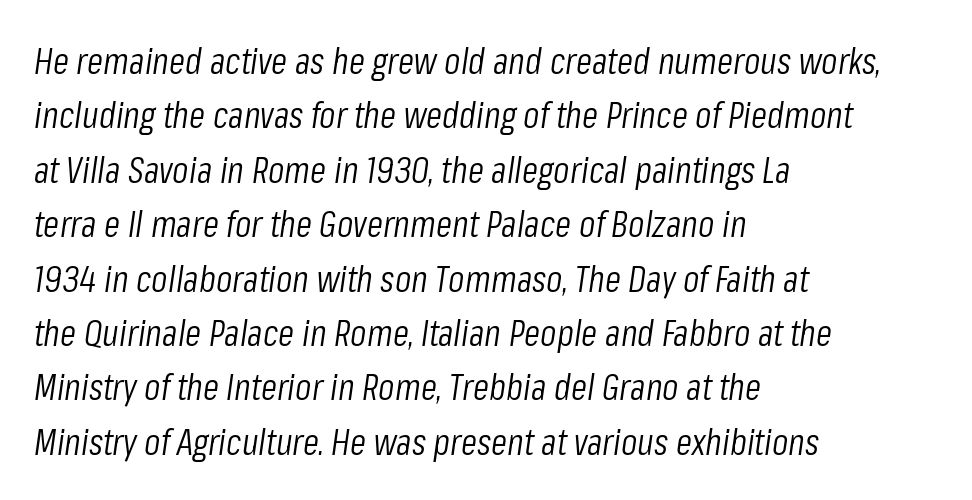
Q: Is the text bold? A: No.
Q: Is the text italic (slanted)? A: Yes, it leans right by about 8 degrees.
Q: Is the text underlined? A: No.
Q: How is the paragraph aligned? A: Left-aligned.
Q: Is the spacing between letters normal or unusually wide? A: Normal.
Q: Is the spacing between lines tight, normal or loose? A: Normal.
Q: Width (condensed, normal, or wide)? A: Condensed.
Q: Stroke contrast? A: Low.
Q: x-height? A: Medium.
Q: Monospaced? A: No.
